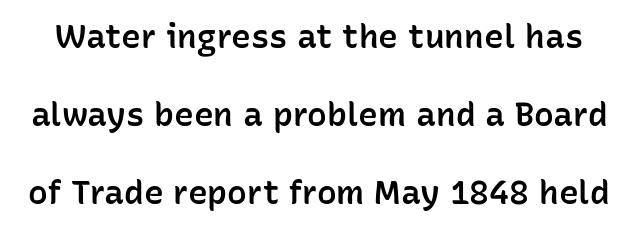
Regarding serifs, this sample does without them. A typesetter would call this proportional, since set widths differ per character. The axis of the letterforms is exactly vertical. Line spacing here is loose. Check under the words: just untouched page. Stems and bowls a touch heavier than normal — semibold.
